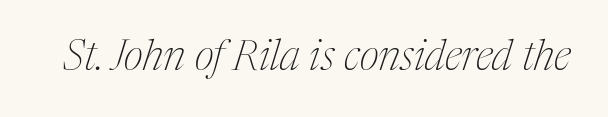
Q: Is the text bold? A: No.
Q: Is the text italic (slanted)? A: Yes, it leans right by about 17 degrees.
Q: Is the typeface a serif or a sans-serif typeface? A: Serif.
Q: Is the text underlined? A: No.
Q: Is the spacing between letters normal or unusually wide? A: Normal.
Q: Width (condensed, normal, or wide)? A: Condensed.
Q: Stroke contrast? A: Medium.
Q: x-height? A: Medium.
Q: Monospaced? A: No.
